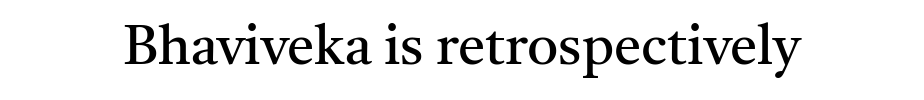
The image shows 55 px regular-weight serif type, upright; set normal letter spacing, not underlined; medium stroke contrast and a medium x-height.
